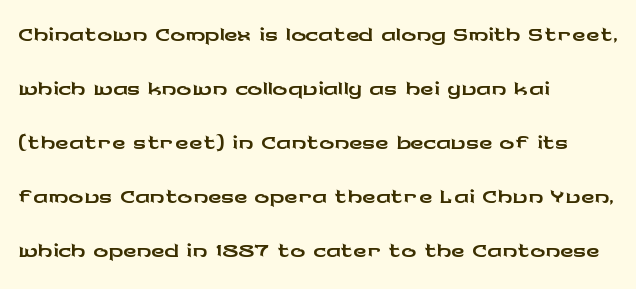
The image shows 37 px wide sans-serif type, upright; set left-aligned, normal line spacing (1.46x), normal letter spacing, not underlined; low stroke contrast and a medium x-height.
